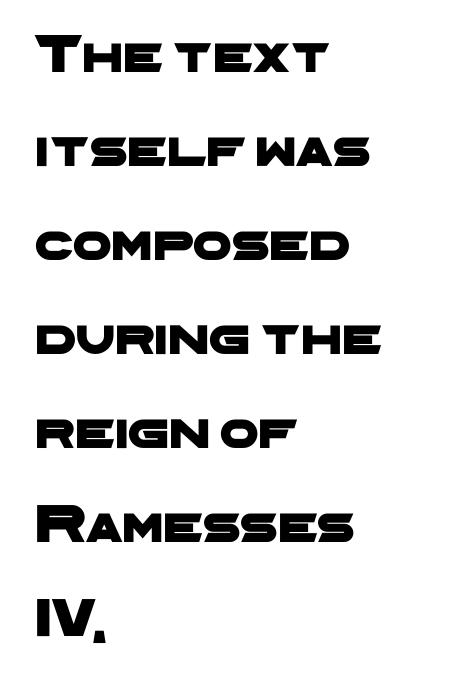
Q: Is the typeface a serif or a sans-serif typeface? A: Sans-serif.
Q: Is the text underlined? A: No.
Q: How is the paragraph aligned? A: Left-aligned.
Q: Is the spacing between letters normal or unusually wide? A: Normal.
Q: Width (condensed, normal, or wide)? A: Wide.
Q: Stroke contrast? A: Low.
Q: x-height? A: Medium.
Q: Monospaced? A: No.
